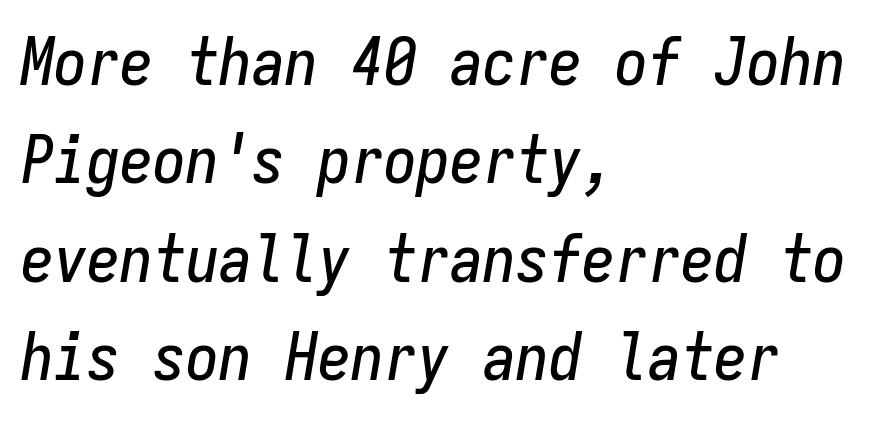
{"italic": "yes", "lean": "right", "slant_degrees": 9, "width": "condensed", "stroke_contrast": "low", "x_height": "medium", "monospaced": "yes", "underline": "no", "align": "left", "line_spacing": "normal", "line_spacing_ratio": 1.49, "letter_spacing": "normal", "letter_spacing_em": 0.0, "glyph_px": 66}
